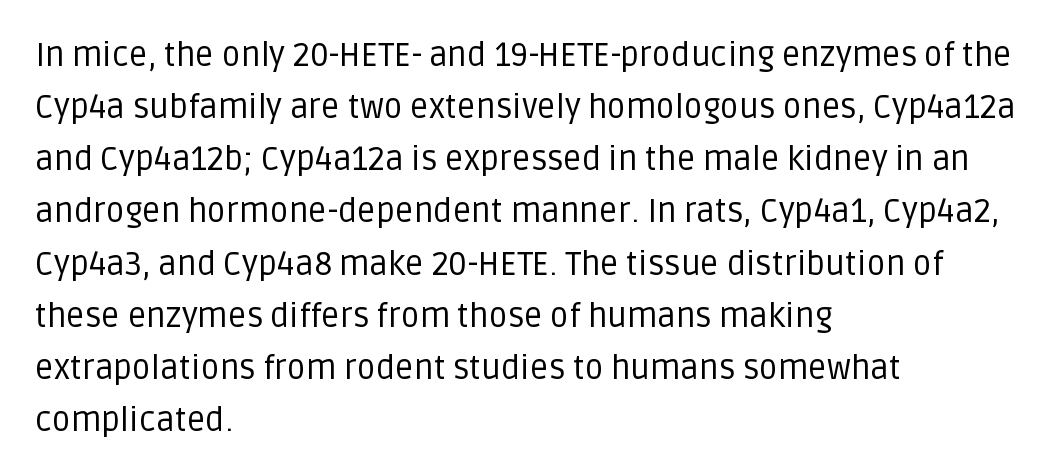
{"serif": "no", "italic": "no", "bold": "no", "weight": "regular", "width": "normal", "stroke_contrast": "low", "x_height": "large", "monospaced": "no", "underline": "no", "align": "left", "line_spacing": "normal", "line_spacing_ratio": 1.58, "letter_spacing": "normal", "letter_spacing_em": 0.0, "glyph_px": 33}
